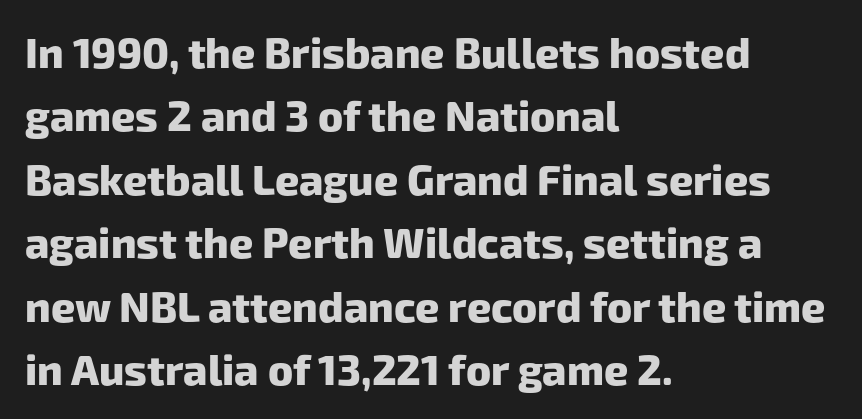
{"serif": "no", "bold": "yes", "weight": "heavy", "width": "normal", "stroke_contrast": "low", "x_height": "medium", "monospaced": "no", "underline": "no", "align": "left", "line_spacing": "normal", "line_spacing_ratio": 1.51, "letter_spacing": "normal", "letter_spacing_em": 0.0, "glyph_px": 42}
